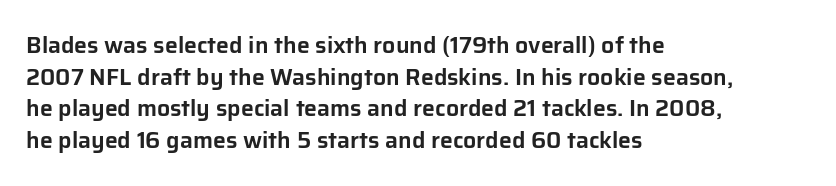
Q: Is the text italic (slanted)? A: No, it is upright.
Q: Is the text underlined? A: No.
Q: How is the paragraph aligned? A: Left-aligned.
Q: Is the spacing between letters normal or unusually wide? A: Normal.
Q: Is the spacing between lines tight, normal or loose? A: Normal.
